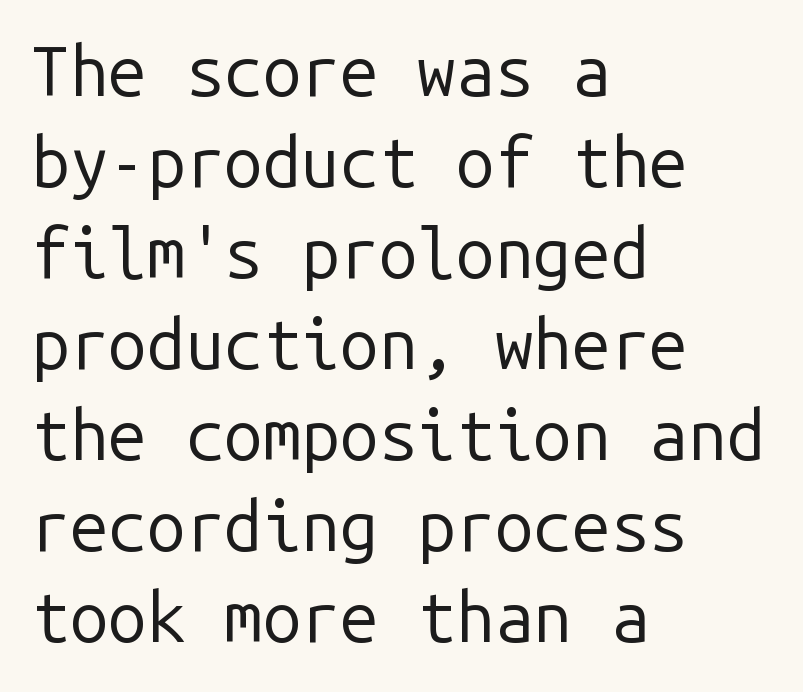
{"serif": "no", "italic": "no", "bold": "no", "weight": "regular", "width": "normal", "stroke_contrast": "low", "x_height": "medium", "monospaced": "yes", "underline": "no", "align": "left", "line_spacing": "normal", "line_spacing_ratio": 1.32, "letter_spacing": "normal", "letter_spacing_em": 0.0, "glyph_px": 69}
